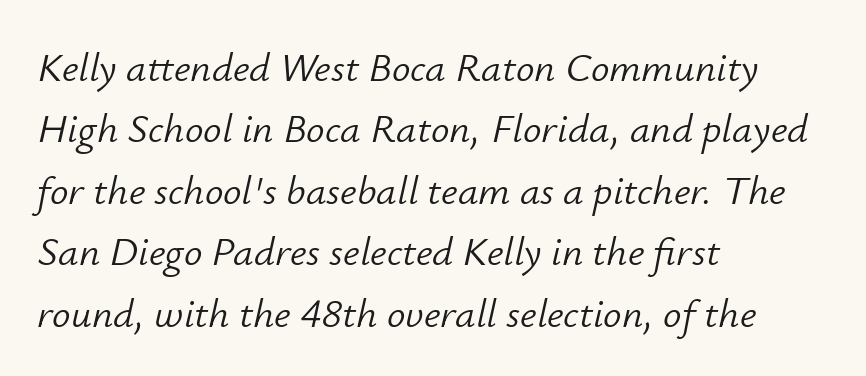
Q: Is the text bold? A: No.
Q: Is the text italic (slanted)? A: Yes, it leans right by about 12 degrees.
Q: Is the text underlined? A: No.
Q: How is the paragraph aligned? A: Left-aligned.
Q: Is the spacing between letters normal or unusually wide? A: Normal.
Q: Is the spacing between lines tight, normal or loose? A: Normal.
Q: Width (condensed, normal, or wide)? A: Normal.
Q: Stroke contrast? A: Low.
Q: x-height? A: Small.
Q: Monospaced? A: No.
